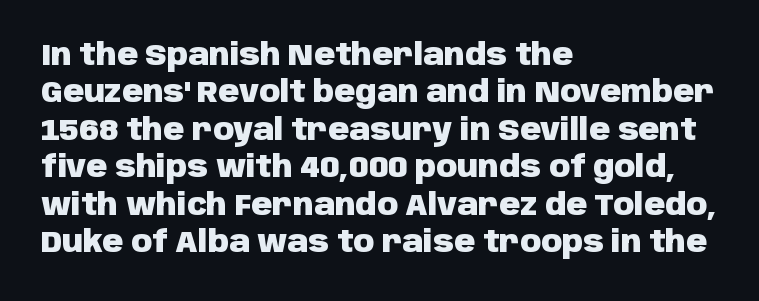
{"serif": "no", "italic": "no", "bold": "yes", "weight": "heavy", "width": "normal", "stroke_contrast": "low", "x_height": "large", "monospaced": "no", "underline": "no", "align": "left", "line_spacing": "normal", "line_spacing_ratio": 1.29, "letter_spacing": "normal", "letter_spacing_em": 0.0, "glyph_px": 29}
